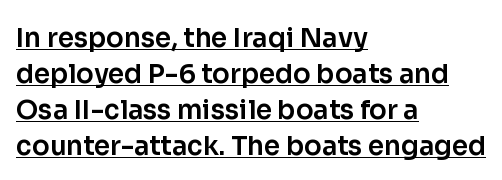
{"italic": "no", "underline": "yes", "align": "left", "line_spacing": "normal", "line_spacing_ratio": 1.39, "letter_spacing": "normal", "letter_spacing_em": 0.0, "glyph_px": 26}
